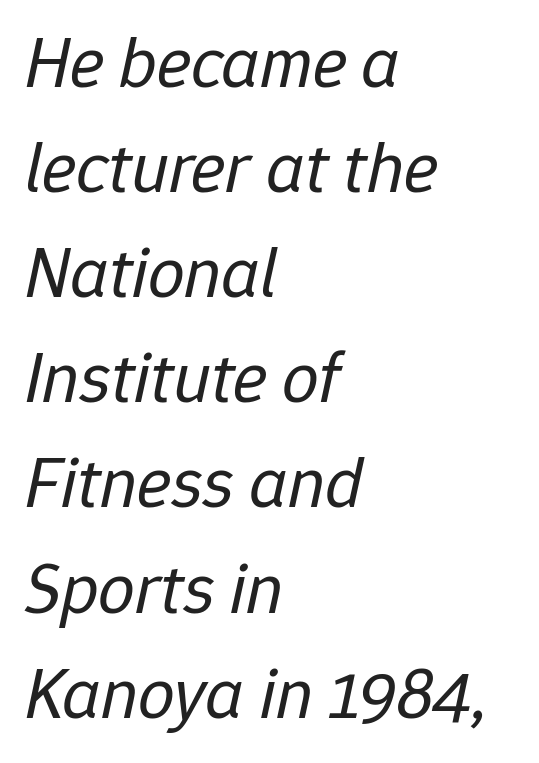
Q: Is the text bold? A: No.
Q: Is the text italic (slanted)? A: Yes, it leans right by about 12 degrees.
Q: Is the text underlined? A: No.
Q: How is the paragraph aligned? A: Left-aligned.
Q: Is the spacing between letters normal or unusually wide? A: Normal.
Q: Is the spacing between lines tight, normal or loose? A: Normal.
Q: Width (condensed, normal, or wide)? A: Normal.
Q: Stroke contrast? A: Low.
Q: x-height? A: Medium.
Q: Monospaced? A: No.
